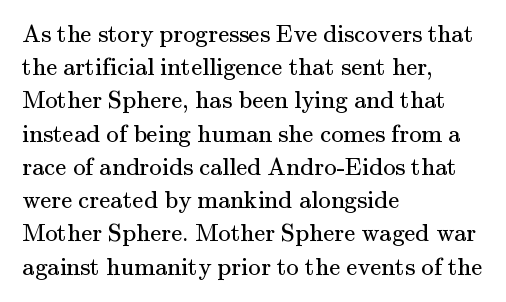
Q: Is the text bold? A: No.
Q: Is the text italic (slanted)? A: No, it is upright.
Q: Is the text underlined? A: No.
Q: How is the paragraph aligned? A: Left-aligned.
Q: Is the spacing between letters normal or unusually wide? A: Normal.
Q: Is the spacing between lines tight, normal or loose? A: Normal.
